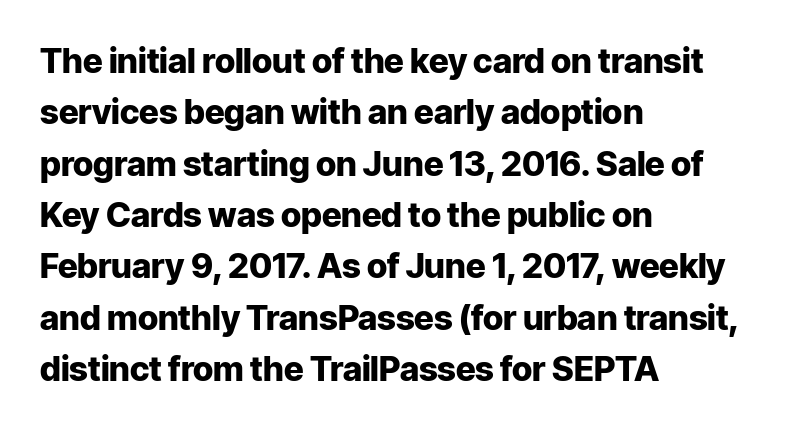
The image shows 34 px heavy sans-serif type, upright; set left-aligned, normal line spacing (1.51x), normal letter spacing, not underlined; low stroke contrast and a medium x-height.
